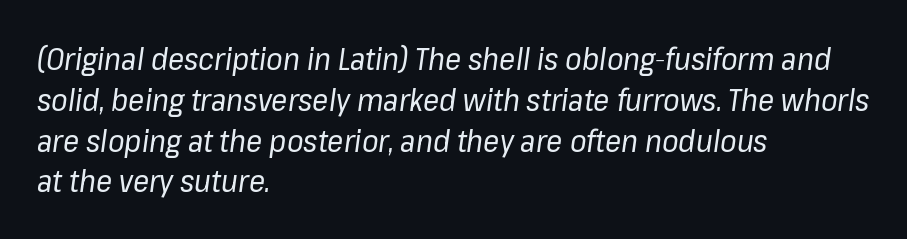
Q: Is the text bold? A: No.
Q: Is the text italic (slanted)? A: Yes, it leans right by about 8 degrees.
Q: Is the text underlined? A: No.
Q: How is the paragraph aligned? A: Left-aligned.
Q: Is the spacing between letters normal or unusually wide? A: Normal.
Q: Is the spacing between lines tight, normal or loose? A: Normal.
Q: Width (condensed, normal, or wide)? A: Normal.
Q: Stroke contrast? A: Low.
Q: x-height? A: Medium.
Q: Monospaced? A: No.
